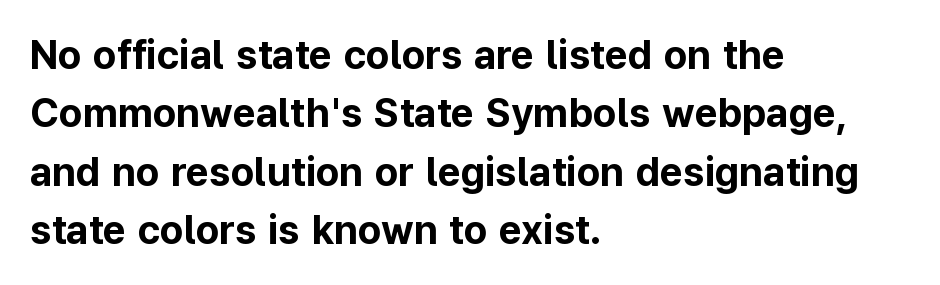
The image shows 40 px bold sans-serif type, upright; set left-aligned, normal line spacing (1.46x), normal letter spacing, not underlined; low stroke contrast and a medium x-height.
